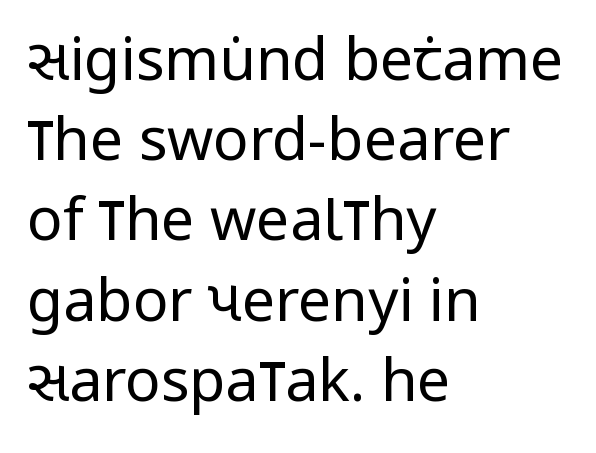
Each stroke keeps to a modest, everyday thickness or less. The lines sit at an ordinary, default distance from one another. The words here are not underlined. A typesetter would mark this as roman, not italic. In terms of letterform style, serifs are entirely absent. There is no visible air inserted between adjacent glyphs.
